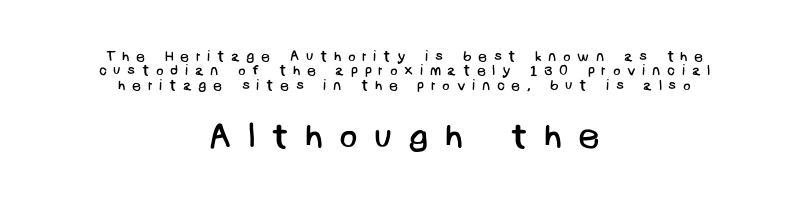
The image shows 34 px regular-weight sans-serif type; set centered, tight line spacing (1.03x), unusually wide letter spacing (+0.47 em), not underlined; the second (bottom) block is 2.43x larger; low stroke contrast and a large x-height.
